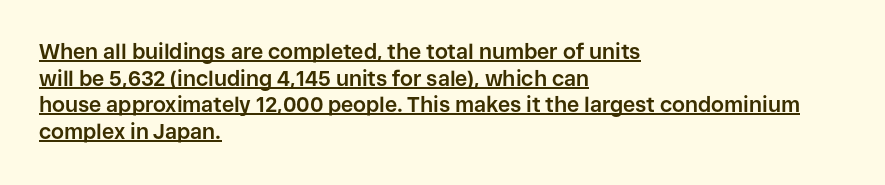
The image shows 21 px bold type, upright; set left-aligned, normal line spacing (1.27x), normal letter spacing, underlined.
